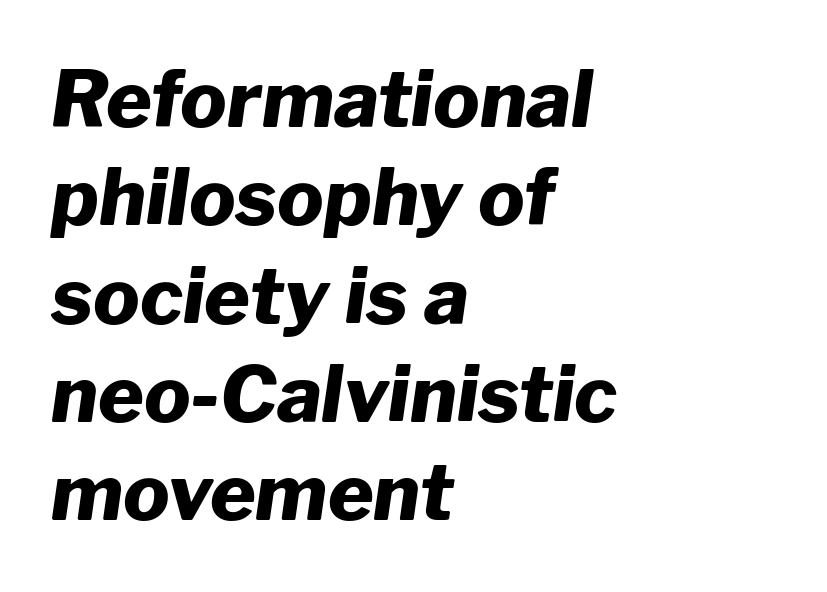
{"italic": "yes", "lean": "right", "slant_degrees": 8, "bold": "yes", "weight": "heavy", "width": "normal", "stroke_contrast": "low", "x_height": "medium", "monospaced": "no", "underline": "no", "align": "left", "line_spacing": "normal", "line_spacing_ratio": 1.26, "letter_spacing": "normal", "letter_spacing_em": 0.0, "glyph_px": 78}
